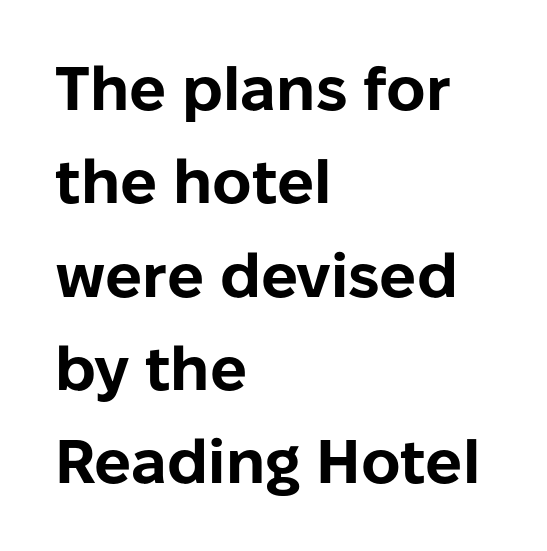
The image shows 61 px bold sans-serif type, upright; set left-aligned, normal line spacing (1.53x), normal letter spacing, not underlined; low stroke contrast and a medium x-height.
